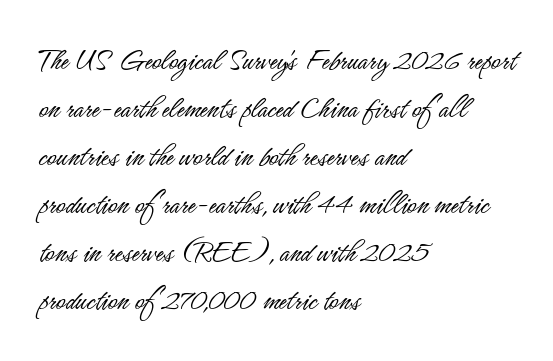
If you drew a ruler down the left edge, every line would touch it. Stroke terminals: plain, sans-serif. Look at the tracking — it's just the regular setting, nothing added. Character widths vary here, with narrow letters taking less room than wide ones.
